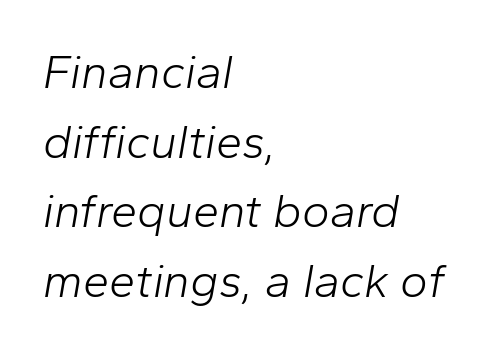
This rendering uses left alignment, leaving the right contour irregular. Regular leading. The space directly below the letters is spotless. Observe the ordinary spacing: letters are neighbours, not strangers.
